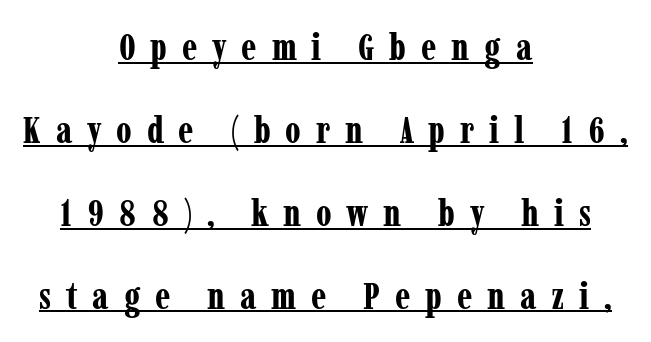
The image shows 38 px bold, condensed serif type, upright; set centered, loose line spacing (2.18x), unusually wide letter spacing (+0.39 em), underlined; low stroke contrast and a medium x-height.
